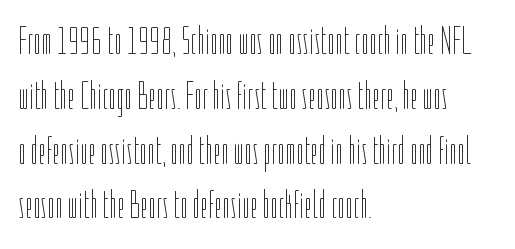
{"italic": "no", "bold": "no", "weight": "thin", "width": "condensed", "stroke_contrast": "low", "x_height": "medium", "monospaced": "no", "underline": "no", "align": "left", "line_spacing": "normal", "line_spacing_ratio": 1.37, "letter_spacing": "normal", "letter_spacing_em": 0.0, "glyph_px": 40}
